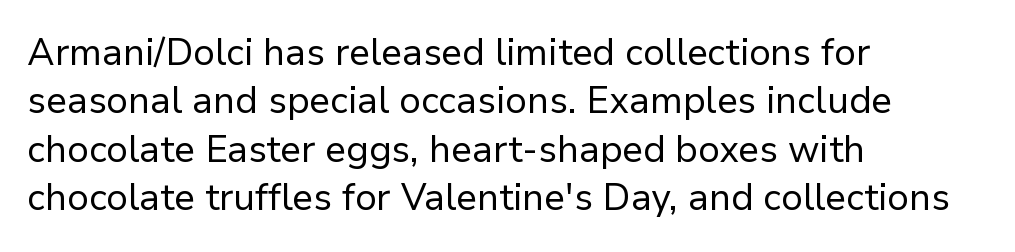
{"serif": "no", "italic": "no", "bold": "no", "weight": "regular", "width": "normal", "stroke_contrast": "low", "x_height": "medium", "monospaced": "no", "underline": "no", "align": "left", "line_spacing": "normal", "line_spacing_ratio": 1.31, "letter_spacing": "normal", "letter_spacing_em": 0.0, "glyph_px": 37}
